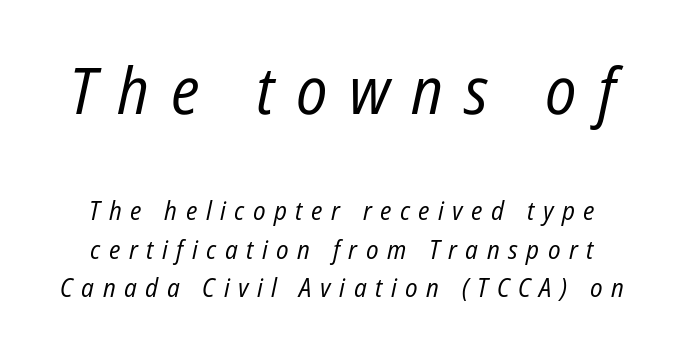
The image shows 65 px regular-weight, condensed type, italic (leaning right); set centered, normal line spacing (1.48x), unusually wide letter spacing (+0.33 em), not underlined; the first (top) block is 2.5x larger; low stroke contrast and a medium x-height.
